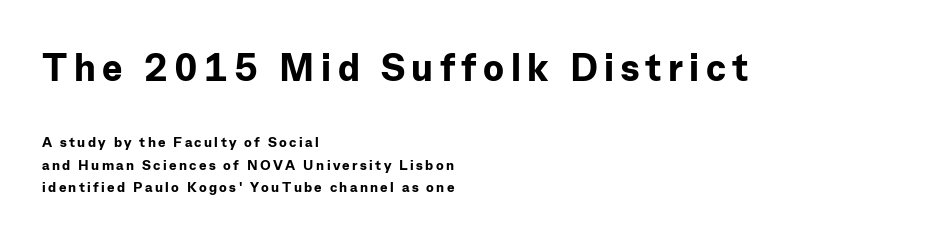
The image shows 38 px bold sans-serif type, upright; set left-aligned, normal line spacing (1.58x), not underlined; the first (top) block is 2.71x larger; low stroke contrast and a medium x-height.
